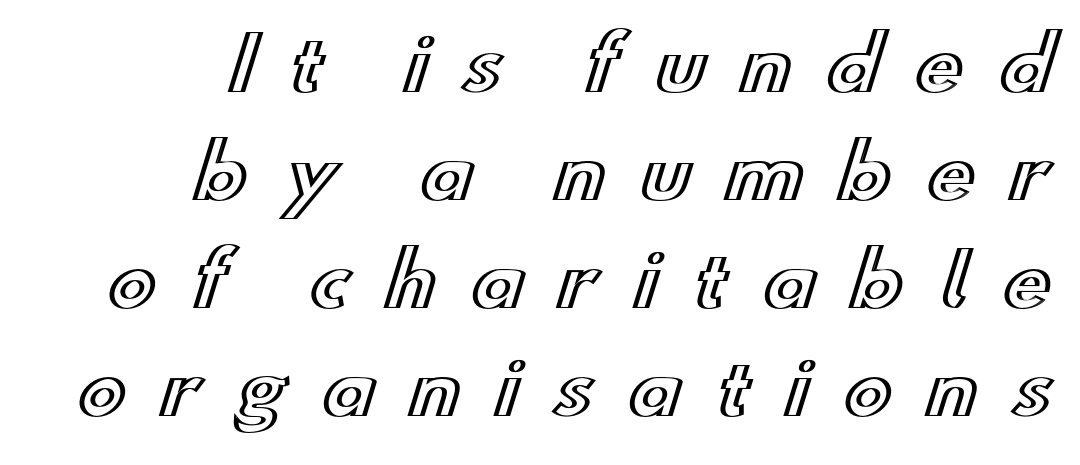
Does extra space separate the letters? Yes, quite a lot of it. The letters advance in unequal steps, a hallmark of proportional type. Normally led — the rows are evenly, conventionally spaced. Unmarked baselines from the first word to the last. Alignment: flush right.
